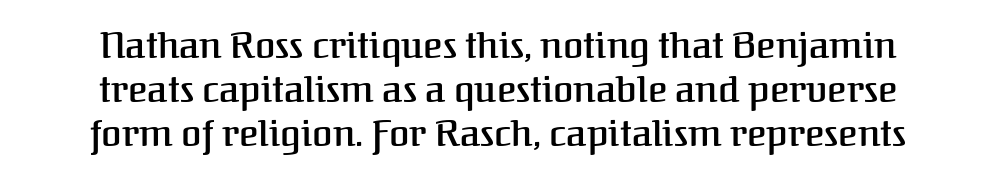
Q: Is the text bold? A: Semi-bold.
Q: Is the text italic (slanted)? A: No, it is upright.
Q: Is the typeface a serif or a sans-serif typeface? A: Serif.
Q: Is the text underlined? A: No.
Q: How is the paragraph aligned? A: Centered.
Q: Is the spacing between letters normal or unusually wide? A: Normal.
Q: Width (condensed, normal, or wide)? A: Normal.
Q: Stroke contrast? A: Medium.
Q: x-height? A: Medium.
Q: Monospaced? A: No.
